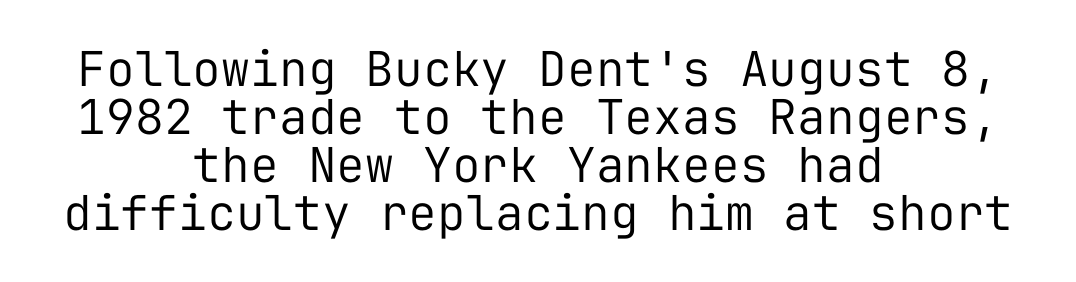
{"serif": "no", "italic": "no", "bold": "no", "weight": "regular", "width": "normal", "stroke_contrast": "low", "x_height": "medium", "monospaced": "yes", "underline": "no", "align": "center", "line_spacing": "tight", "line_spacing_ratio": 1.0, "letter_spacing": "normal", "letter_spacing_em": 0.0, "glyph_px": 48}
